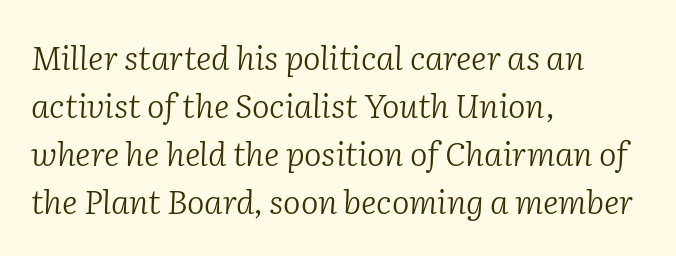
Q: Is the text bold? A: No.
Q: Is the text italic (slanted)? A: Yes, it leans right by about 2 degrees.
Q: Is the typeface a serif or a sans-serif typeface? A: Serif.
Q: Is the text underlined? A: No.
Q: How is the paragraph aligned? A: Left-aligned.
Q: Is the spacing between letters normal or unusually wide? A: Normal.
Q: Is the spacing between lines tight, normal or loose? A: Normal.
Q: Width (condensed, normal, or wide)? A: Normal.
Q: Stroke contrast? A: Low.
Q: x-height? A: Medium.
Q: Monospaced? A: No.
